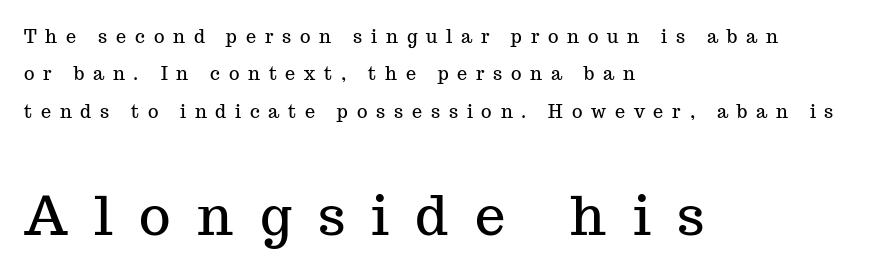
Q: Is the text italic (slanted)? A: No, it is upright.
Q: Is the typeface a serif or a sans-serif typeface? A: Serif.
Q: Is the text underlined? A: No.
Q: How is the paragraph aligned? A: Left-aligned.
Q: Is the spacing between letters normal or unusually wide? A: Unusually wide.
Q: Is the spacing between lines tight, normal or loose? A: Loose.
Q: Which block of text is set in a larger size, the first (top) or the second (bottom)? A: The second (bottom) one.
Q: Width (condensed, normal, or wide)? A: Normal.
Q: Stroke contrast? A: Medium.
Q: x-height? A: Medium.
Q: Monospaced? A: No.
